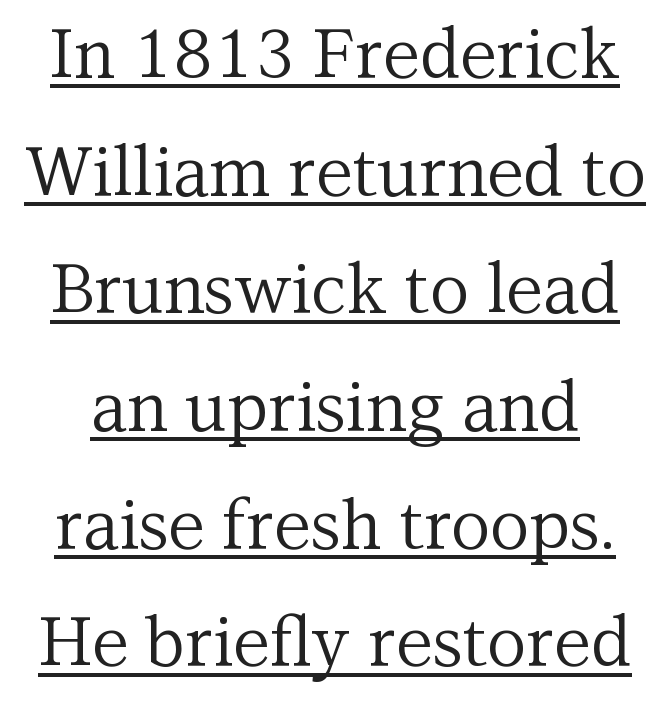
{"serif": "yes", "italic": "no", "bold": "no", "weight": "regular", "width": "normal", "stroke_contrast": "medium", "x_height": "medium", "monospaced": "no", "underline": "yes", "line_spacing_ratio": 1.73, "letter_spacing": "normal", "letter_spacing_em": 0.0, "glyph_px": 68}
